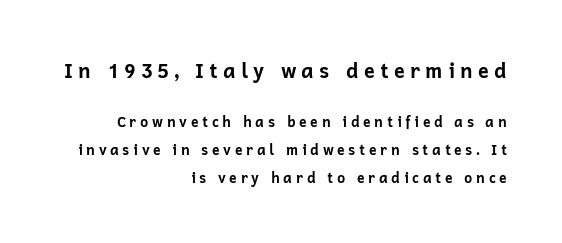
The image shows 20 px bold type, upright; set right-aligned, loose line spacing (2.0x), unusually wide letter spacing (+0.25 em), not underlined; the first (top) block is 1.43x larger.
